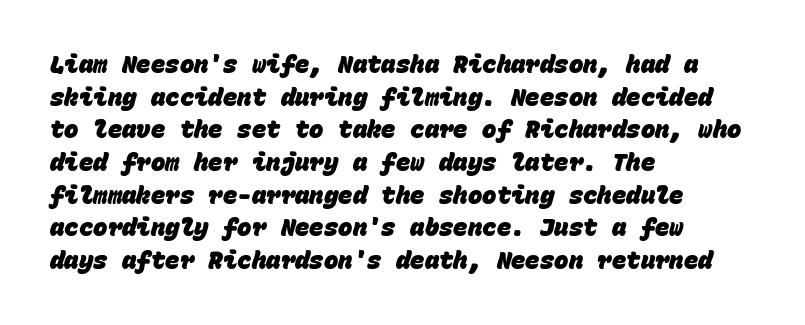
The rag falls on the right side of this text block. The space directly below the letters is spotless. The type is set solid horizontally, with unmodified tracking. Heft: maximum for text — a bold. One glance says typical: line gaps are just what's usual.
